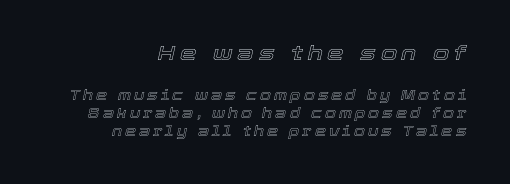
The image shows 21 px text type, italic (leaning right); set right-aligned, normal line spacing (1.32x), unusually wide letter spacing (+0.22 em), not underlined; the first (top) block is 1.5x larger.
